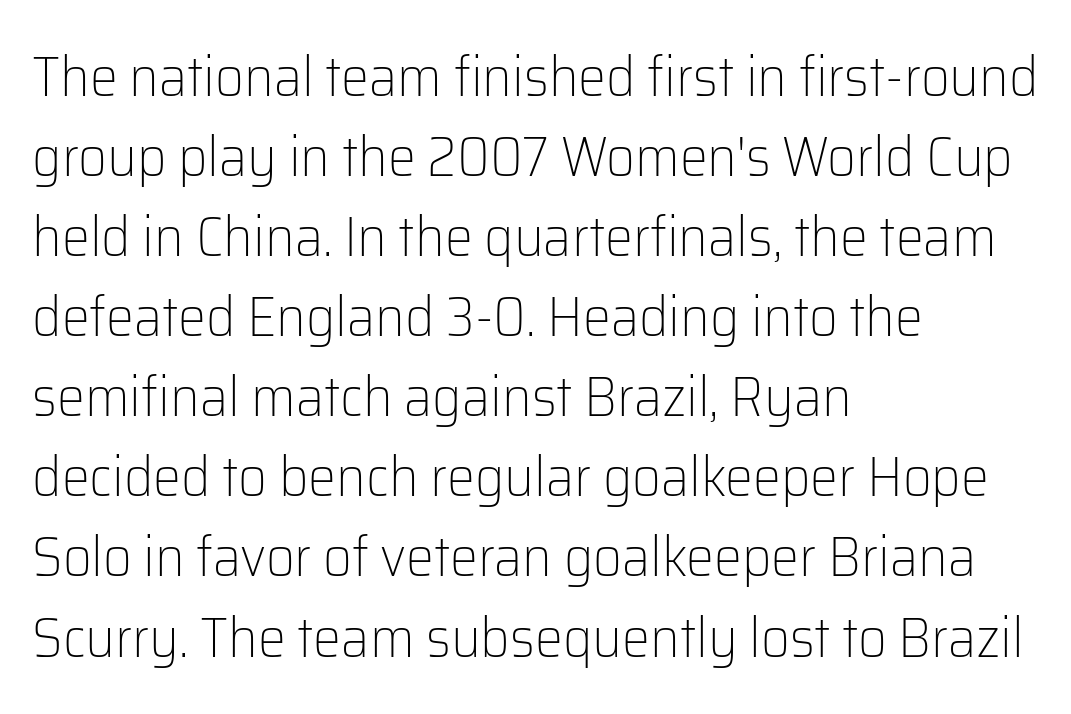
The image shows 56 px light sans-serif type, upright; set left-aligned, normal line spacing (1.43x), normal letter spacing, not underlined; low stroke contrast and a medium x-height.
